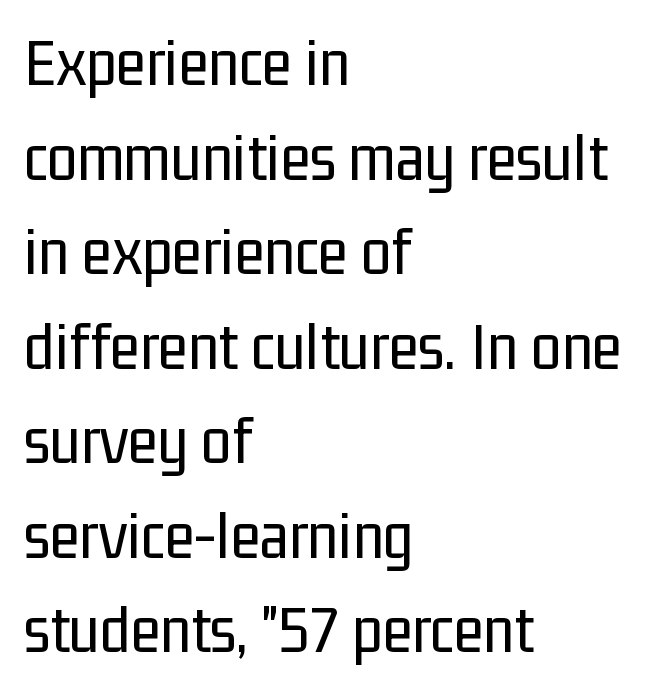
The image shows 69 px regular-weight, condensed sans-serif type, upright; set left-aligned, normal line spacing (1.37x), normal letter spacing, not underlined; low stroke contrast and a medium x-height.
